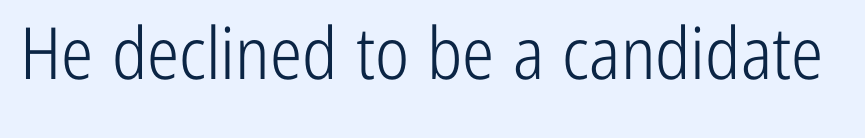
No extra tracking has been applied to these lines. Letters have the restrained weight of plain body copy at most. A roman cut, with each character standing at attention. Think of a printed novel: that variable character pitch is what you see here.
